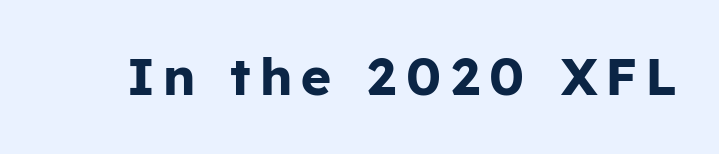
{"serif": "no", "italic": "no", "bold": "yes", "weight": "bold", "width": "normal", "stroke_contrast": "low", "x_height": "medium", "monospaced": "no", "underline": "no", "glyph_px": 52}
